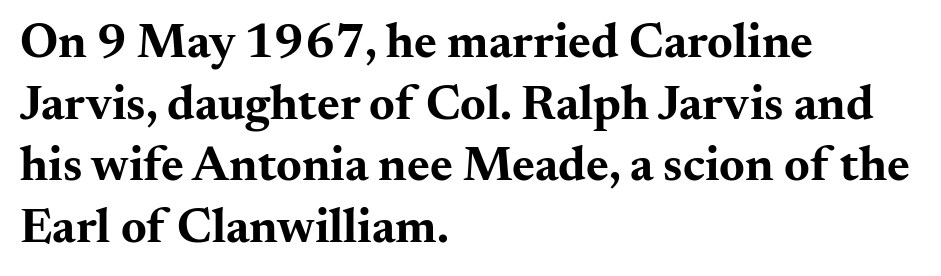
Q: Is the text bold? A: Yes.
Q: Is the text italic (slanted)? A: No, it is upright.
Q: Is the typeface a serif or a sans-serif typeface? A: Serif.
Q: Is the text underlined? A: No.
Q: How is the paragraph aligned? A: Left-aligned.
Q: Is the spacing between letters normal or unusually wide? A: Normal.
Q: Is the spacing between lines tight, normal or loose? A: Normal.
Q: Width (condensed, normal, or wide)? A: Wide.
Q: Stroke contrast? A: Medium.
Q: x-height? A: Small.
Q: Monospaced? A: No.
